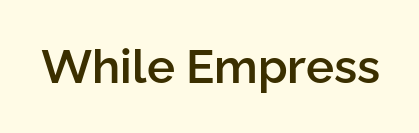
Q: Is the text bold? A: Semi-bold.
Q: Is the text italic (slanted)? A: No, it is upright.
Q: Is the typeface a serif or a sans-serif typeface? A: Sans-serif.
Q: Is the text underlined? A: No.
Q: Is the spacing between letters normal or unusually wide? A: Normal.
Q: Width (condensed, normal, or wide)? A: Normal.
Q: Stroke contrast? A: Low.
Q: x-height? A: Medium.
Q: Monospaced? A: No.
